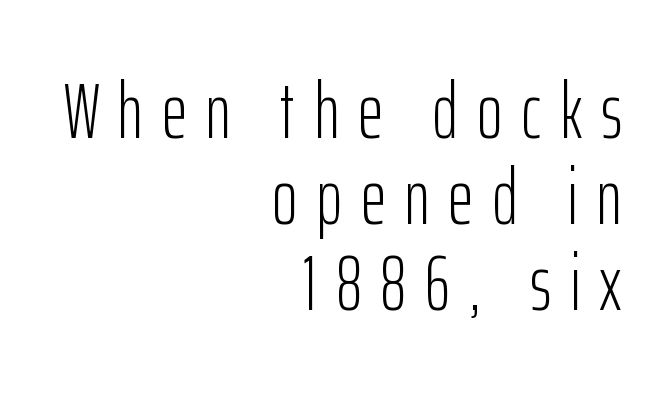
Q: Is the text bold? A: No.
Q: Is the text italic (slanted)? A: No, it is upright.
Q: Is the typeface a serif or a sans-serif typeface? A: Sans-serif.
Q: Is the text underlined? A: No.
Q: How is the paragraph aligned? A: Right-aligned.
Q: Is the spacing between letters normal or unusually wide? A: Unusually wide.
Q: Is the spacing between lines tight, normal or loose? A: Tight.
Q: Width (condensed, normal, or wide)? A: Condensed.
Q: Stroke contrast? A: Low.
Q: x-height? A: Medium.
Q: Monospaced? A: No.
